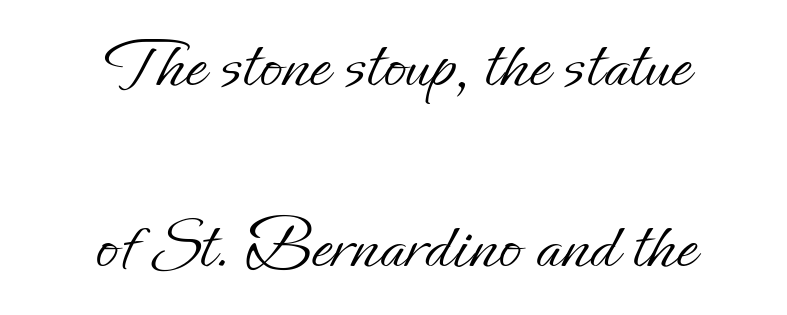
Q: Is the text bold? A: No.
Q: Is the text italic (slanted)? A: Yes.
Q: Is the text underlined? A: No.
Q: How is the paragraph aligned? A: Centered.
Q: Is the spacing between letters normal or unusually wide? A: Normal.
Q: Is the spacing between lines tight, normal or loose? A: Loose.
Q: Width (condensed, normal, or wide)? A: Normal.
Q: Stroke contrast? A: Low.
Q: x-height? A: Small.
Q: Monospaced? A: No.
